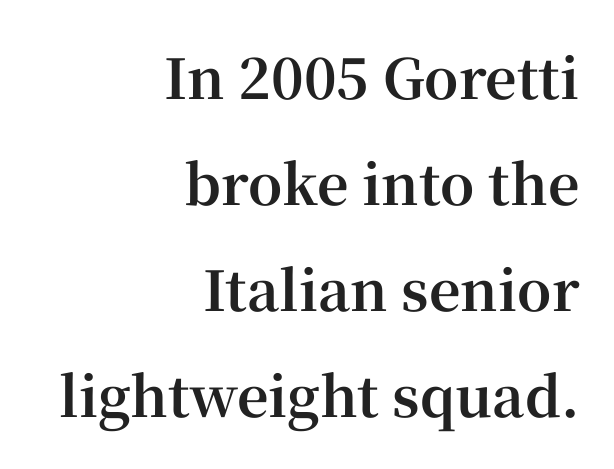
The image shows 55 px bold serif type, upright; set right-aligned, loose line spacing (1.93x), normal letter spacing, not underlined; high stroke contrast and a medium x-height.
